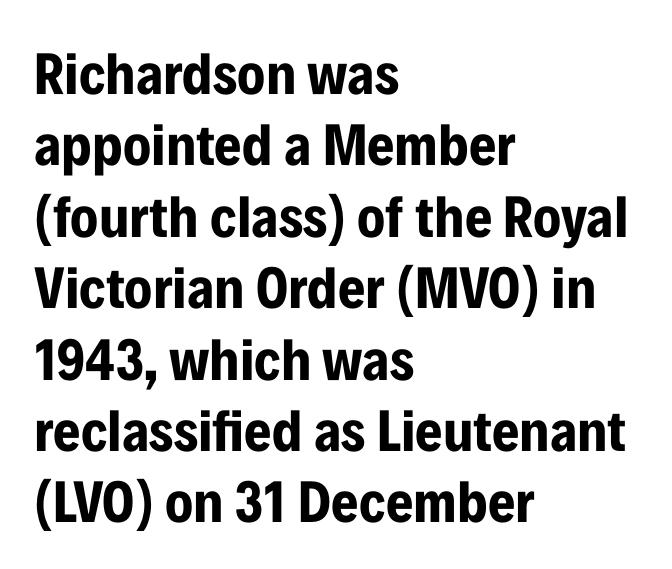
{"serif": "no", "italic": "no", "bold": "yes", "weight": "bold", "width": "condensed", "stroke_contrast": "low", "x_height": "medium", "monospaced": "no", "underline": "no", "align": "left", "line_spacing_ratio": 1.21, "letter_spacing": "normal", "letter_spacing_em": 0.0, "glyph_px": 59}
